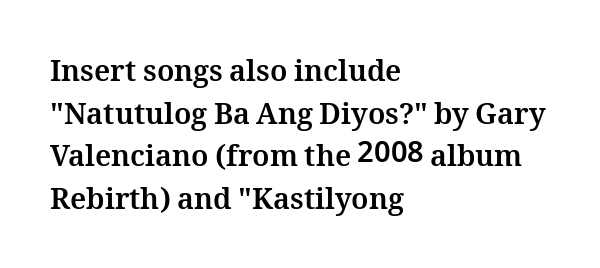
{"italic": "no", "bold": "yes", "weight": "bold", "width": "normal", "stroke_contrast": "medium", "x_height": "medium", "monospaced": "no", "underline": "no", "align": "left", "line_spacing": "normal", "line_spacing_ratio": 1.47, "letter_spacing": "normal", "letter_spacing_em": 0.0, "glyph_px": 29}
